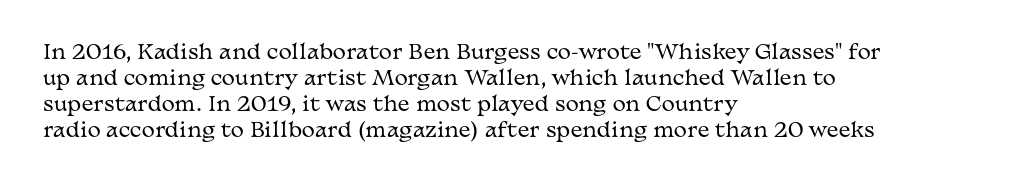
{"italic": "no", "bold": "no", "underline": "no", "align": "left", "line_spacing": "normal", "line_spacing_ratio": 1.3, "letter_spacing": "normal", "letter_spacing_em": 0.0, "glyph_px": 20}
